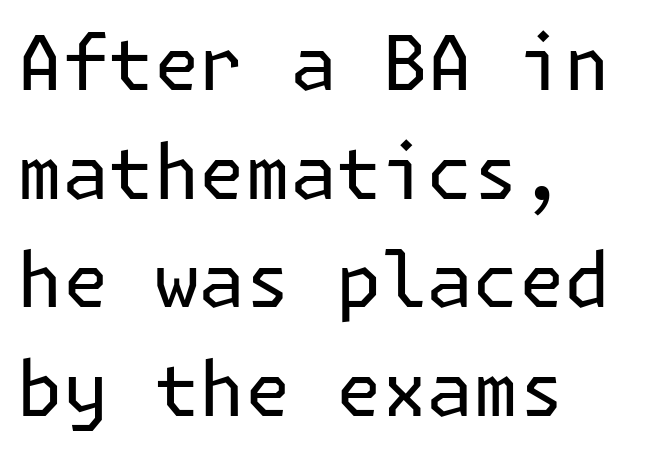
The image shows 76 px regular-weight sans-serif type, upright; set left-aligned, normal line spacing (1.43x), normal letter spacing, not underlined; low stroke contrast and a medium x-height.
